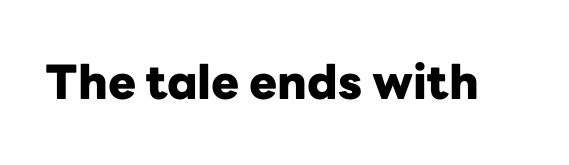
The image shows 47 px heavy sans-serif type, upright; set normal letter spacing, not underlined; low stroke contrast and a medium x-height.
